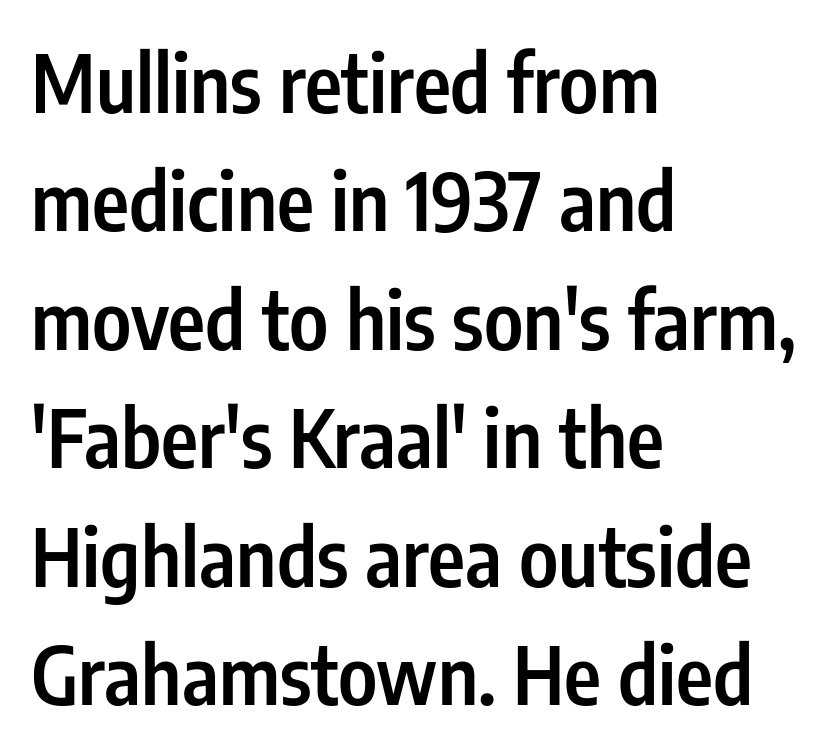
{"serif": "no", "italic": "no", "bold": "semi", "weight": "semibold", "width": "condensed", "stroke_contrast": "low", "x_height": "medium", "monospaced": "no", "underline": "no", "align": "left", "line_spacing": "normal", "line_spacing_ratio": 1.5, "letter_spacing": "normal", "letter_spacing_em": 0.0, "glyph_px": 79}
